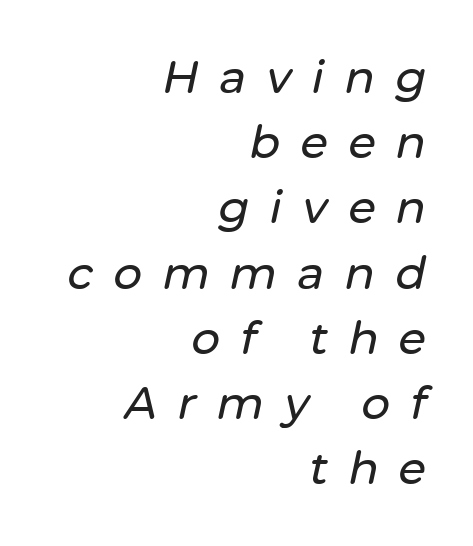
The area under the type is left untouched. The face used here is proportionally spaced, like ordinary book or web type. The face used here has a pronounced slope to its letters. Where is the straight margin? On the right.
